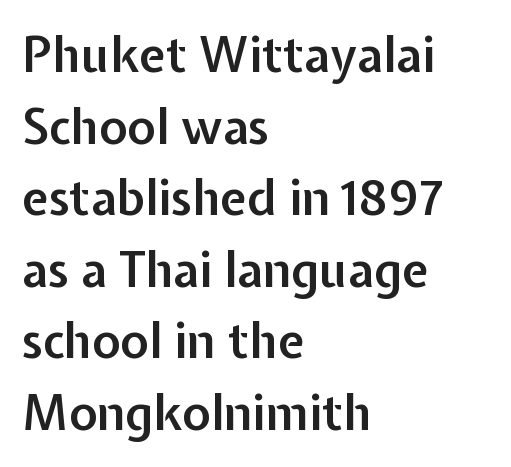
The image shows 48 px semibold sans-serif type, upright; set left-aligned, normal line spacing (1.49x), normal letter spacing, not underlined; low stroke contrast and a medium x-height.
